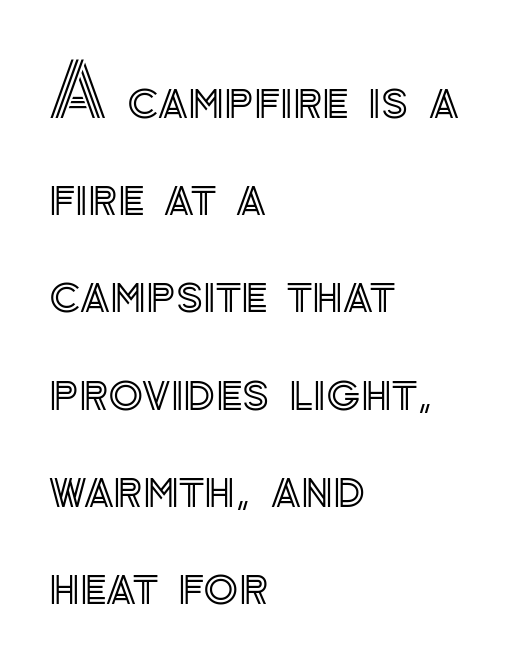
{"italic": "no", "width": "normal", "x_height": "small", "monospaced": "no", "underline": "no", "align": "left", "line_spacing": "normal", "line_spacing_ratio": 1.35, "letter_spacing": "normal", "letter_spacing_em": 0.0, "glyph_px": 72}
